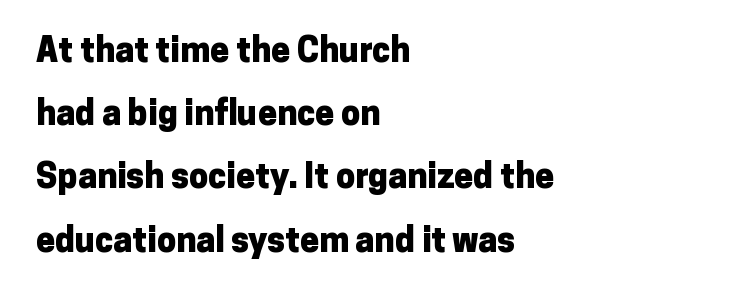
{"serif": "no", "italic": "no", "bold": "yes", "weight": "heavy", "width": "normal", "stroke_contrast": "low", "x_height": "medium", "monospaced": "no", "underline": "no", "align": "left", "line_spacing_ratio": 1.86, "letter_spacing": "normal", "letter_spacing_em": 0.0, "glyph_px": 34}
